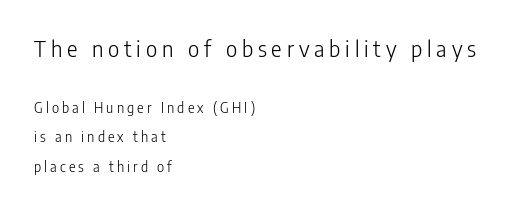
{"italic": "no", "bold": "no", "underline": "no", "align": "left", "line_spacing": "loose", "line_spacing_ratio": 2.1, "letter_spacing": "wide", "letter_spacing_em": 0.22, "larger_block": "first", "size_ratio": 1.57, "glyph_px": 22}
